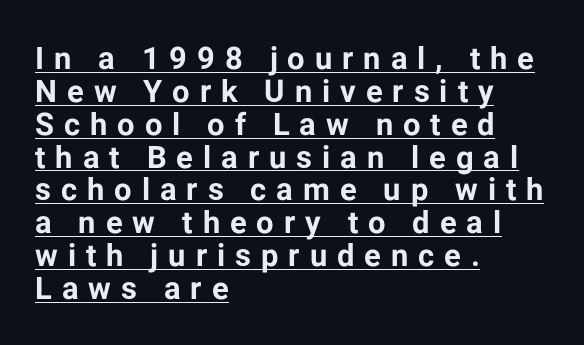
Q: Is the text bold? A: Yes.
Q: Is the text italic (slanted)? A: No, it is upright.
Q: Is the typeface a serif or a sans-serif typeface? A: Sans-serif.
Q: Is the text underlined? A: Yes.
Q: How is the paragraph aligned? A: Left-aligned.
Q: Is the spacing between letters normal or unusually wide? A: Unusually wide.
Q: Is the spacing between lines tight, normal or loose? A: Tight.
Q: Width (condensed, normal, or wide)? A: Normal.
Q: Stroke contrast? A: Low.
Q: x-height? A: Medium.
Q: Monospaced? A: No.
